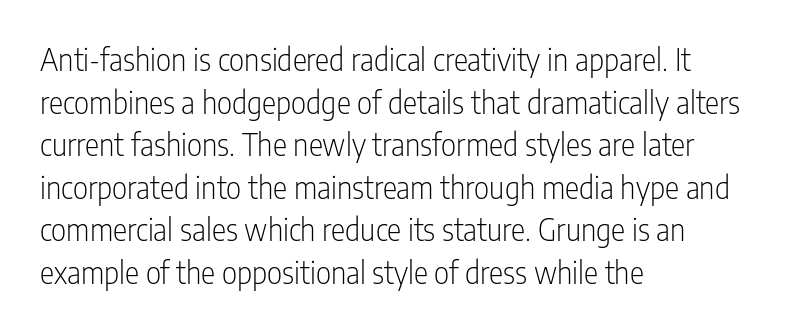
{"serif": "no", "italic": "no", "bold": "no", "weight": "light", "width": "condensed", "stroke_contrast": "low", "x_height": "medium", "monospaced": "no", "underline": "no", "align": "left", "line_spacing": "normal", "line_spacing_ratio": 1.42, "letter_spacing": "normal", "letter_spacing_em": 0.0, "glyph_px": 30}
